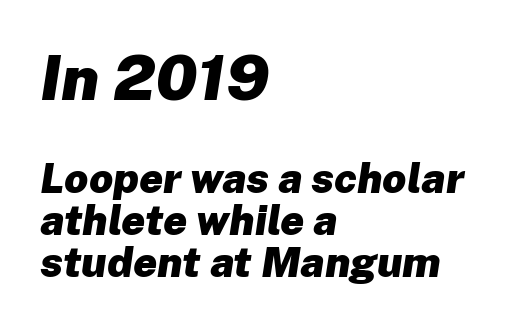
The image shows 63 px heavy type, italic (leaning right); set left-aligned, tight line spacing (1.0x), normal letter spacing, not underlined; the first (top) block is 1.5x larger; low stroke contrast and a medium x-height.
